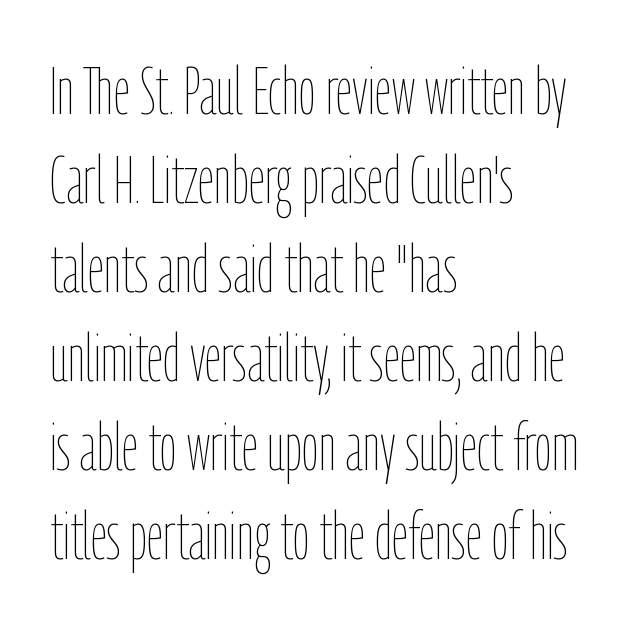
Students, observe: this is what conventionally led text looks like. The paragraph shown leans on its left margin. You could not count columns in this text — the font is proportionally spaced. The font's upright variant was chosen for this text. Weight: not bold — regular or lighter.
